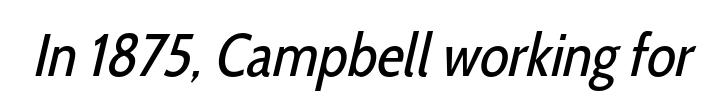
{"serif": "no", "bold": "no", "weight": "regular", "width": "condensed", "stroke_contrast": "low", "x_height": "medium", "monospaced": "no", "underline": "no", "letter_spacing": "normal", "letter_spacing_em": 0.0, "glyph_px": 60}
